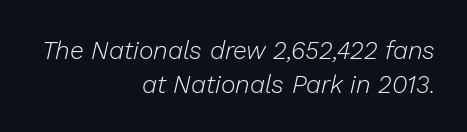
Q: Is the text bold? A: No.
Q: Is the text italic (slanted)? A: Yes, it leans right by about 13 degrees.
Q: Is the text underlined? A: No.
Q: How is the paragraph aligned? A: Right-aligned.
Q: Is the spacing between letters normal or unusually wide? A: Normal.
Q: Is the spacing between lines tight, normal or loose? A: Normal.
